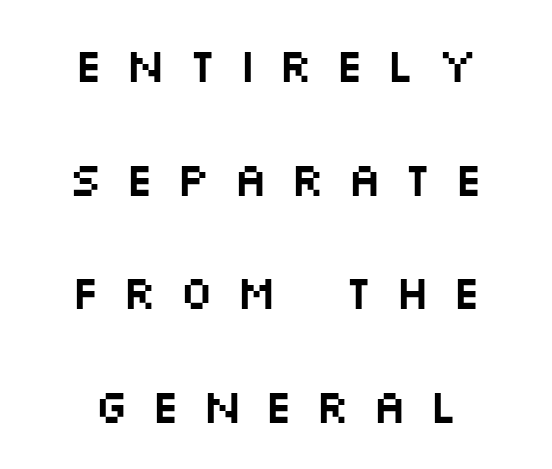
{"serif": "no", "italic": "no", "width": "wide", "stroke_contrast": "medium", "x_height": "large", "monospaced": "no", "underline": "no", "align": "center", "line_spacing": "loose", "line_spacing_ratio": 2.42, "letter_spacing": "wide", "letter_spacing_em": 0.46, "glyph_px": 47}
